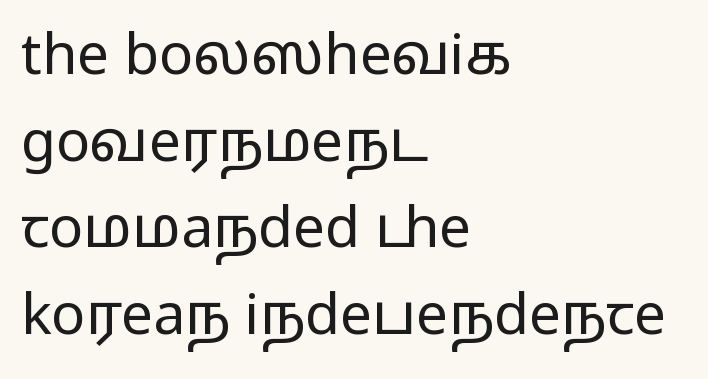
Q: Is the text bold? A: No.
Q: Is the text italic (slanted)? A: No, it is upright.
Q: Is the typeface a serif or a sans-serif typeface? A: Sans-serif.
Q: Is the text underlined? A: No.
Q: How is the paragraph aligned? A: Left-aligned.
Q: Is the spacing between letters normal or unusually wide? A: Normal.
Q: Is the spacing between lines tight, normal or loose? A: Normal.
Q: Width (condensed, normal, or wide)? A: Wide.
Q: Stroke contrast? A: Low.
Q: x-height? A: Medium.
Q: Monospaced? A: No.
